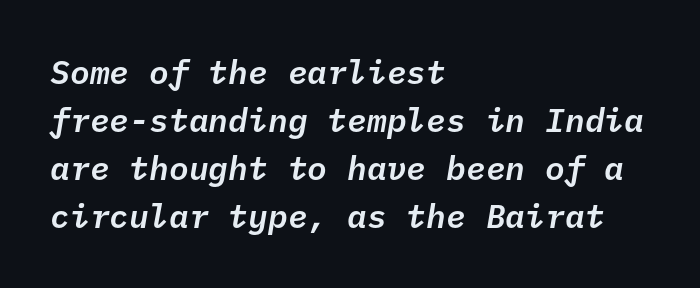
Is this a fixed-width face? Yes — each glyph sits in an identical cell. Nothing unusual about the tracking: characters are spaced as the font intends. Short and long lines alike share a common starting point at left. Tall strokes in this sample are angled rather than plumb. Type without underlining.
